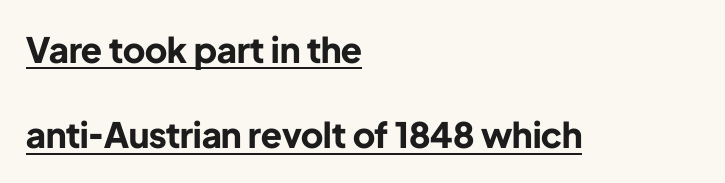
The image shows 35 px bold sans-serif type, upright; set left-aligned, loose line spacing (2.44x), normal letter spacing, underlined; low stroke contrast and a medium x-height.
